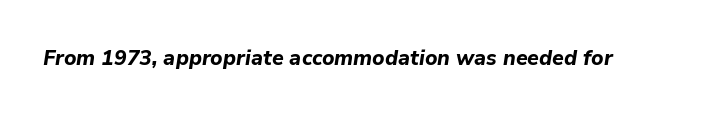
{"italic": "yes", "lean": "right", "slant_degrees": 9, "bold": "yes", "underline": "no", "letter_spacing": "normal", "letter_spacing_em": 0.0, "glyph_px": 21}
